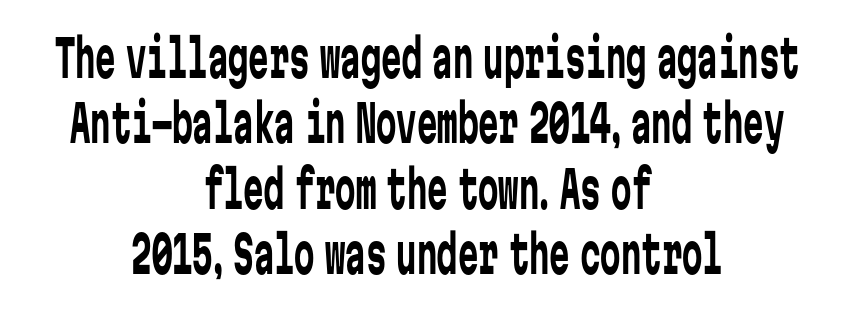
The image shows 51 px regular-weight, condensed sans-serif type, upright, monospaced; set centered, normal line spacing (1.28x), normal letter spacing, not underlined; low stroke contrast and a medium x-height.
